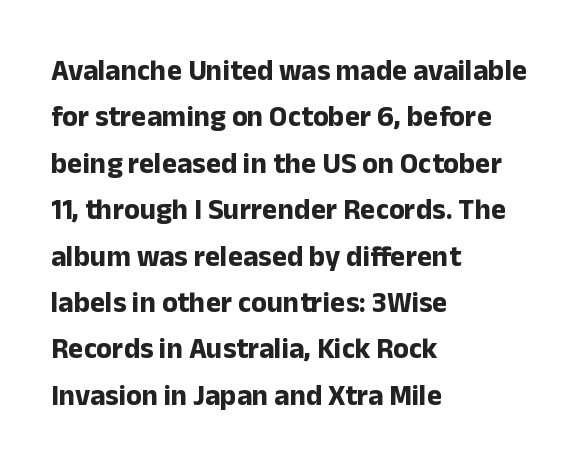
Q: Is the text bold? A: Yes.
Q: Is the text italic (slanted)? A: No, it is upright.
Q: Is the typeface a serif or a sans-serif typeface? A: Sans-serif.
Q: Is the text underlined? A: No.
Q: How is the paragraph aligned? A: Left-aligned.
Q: Is the spacing between letters normal or unusually wide? A: Normal.
Q: Is the spacing between lines tight, normal or loose? A: Normal.
Q: Width (condensed, normal, or wide)? A: Normal.
Q: Stroke contrast? A: Low.
Q: x-height? A: Medium.
Q: Monospaced? A: No.
